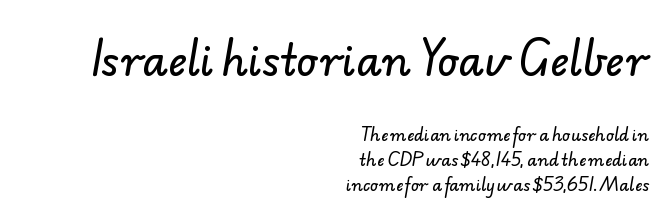
{"serif": "no", "width": "normal", "stroke_contrast": "low", "x_height": "small", "monospaced": "no", "underline": "no", "align": "right", "line_spacing": "normal", "line_spacing_ratio": 1.56, "letter_spacing": "normal", "letter_spacing_em": 0.0, "larger_block": "first", "size_ratio": 2.56, "glyph_px": 41}
